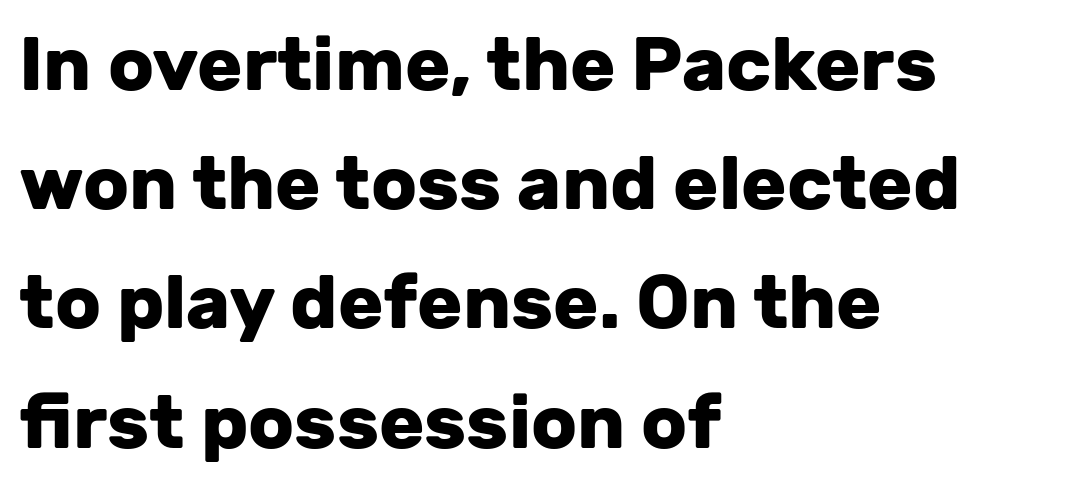
The image shows 75 px heavy sans-serif type, upright; set left-aligned, normal line spacing (1.59x), normal letter spacing, not underlined; low stroke contrast and a medium x-height.
